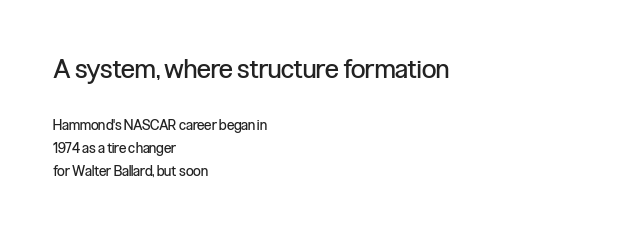
Q: Is the text bold? A: No.
Q: Is the text italic (slanted)? A: No, it is upright.
Q: Is the text underlined? A: No.
Q: How is the paragraph aligned? A: Left-aligned.
Q: Is the spacing between letters normal or unusually wide? A: Normal.
Q: Is the spacing between lines tight, normal or loose? A: Normal.
Q: Which block of text is set in a larger size, the first (top) or the second (bottom)? A: The first (top) one.
